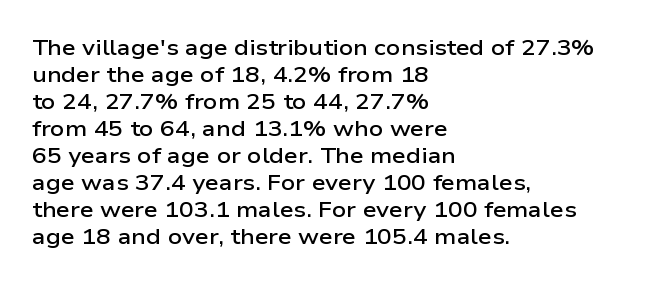
The image shows 22 px text type, upright; set left-aligned, line spacing 1.23x, normal letter spacing, not underlined.
